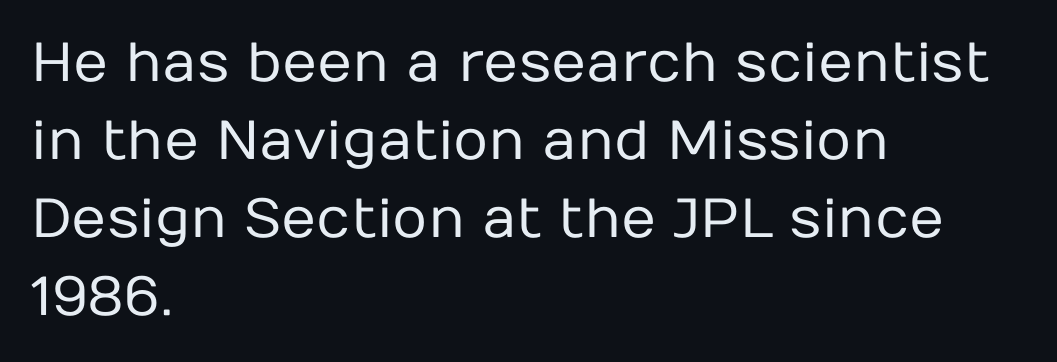
{"serif": "no", "italic": "no", "bold": "no", "weight": "regular", "width": "normal", "stroke_contrast": "low", "x_height": "medium", "monospaced": "no", "underline": "no", "align": "left", "line_spacing": "normal", "line_spacing_ratio": 1.42, "letter_spacing": "normal", "letter_spacing_em": 0.0, "glyph_px": 55}
